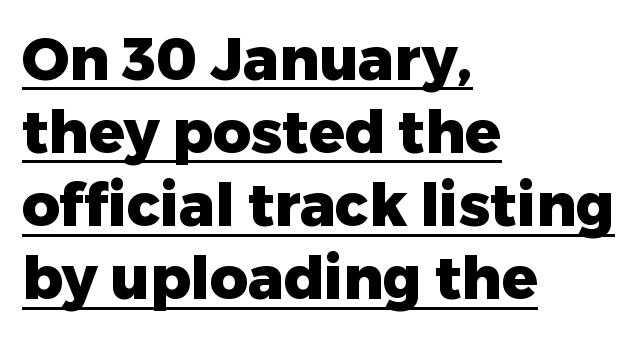
{"serif": "no", "italic": "no", "bold": "yes", "weight": "heavy", "width": "normal", "stroke_contrast": "low", "x_height": "medium", "monospaced": "no", "underline": "yes", "align": "left", "line_spacing_ratio": 1.24, "letter_spacing": "normal", "letter_spacing_em": 0.0, "glyph_px": 59}
